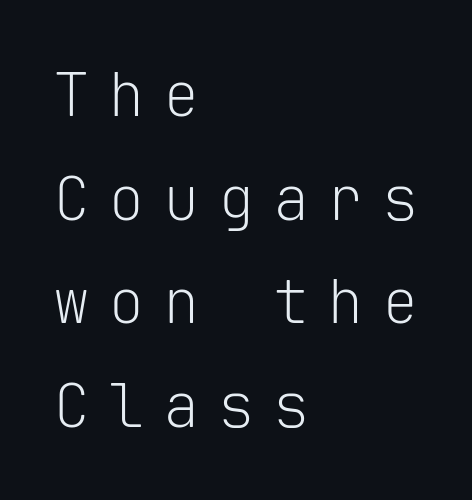
Regular leading. The passage shown is typed in a monospace face where columns stay perfectly aligned. Unmarked baselines from the first word to the last. These lines were composed using upright roman letters. Unlike a traditional serif, this face leaves its strokes unadorned.
